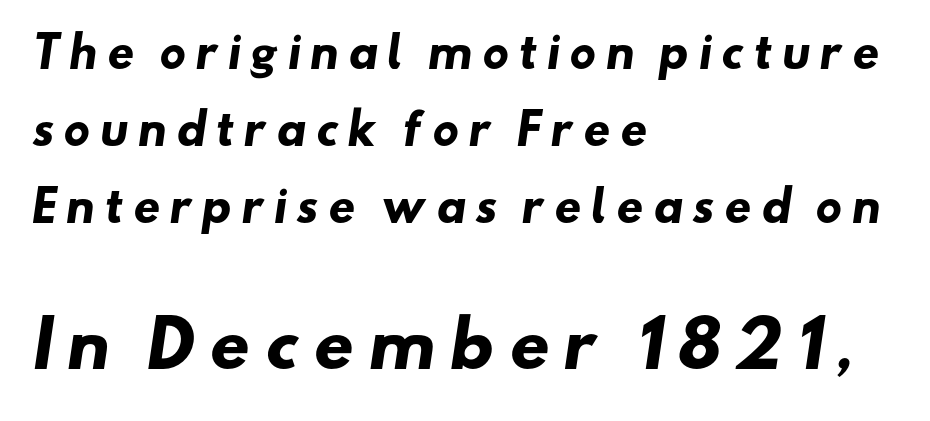
The image shows 63 px heavy, wide sans-serif type; set left-aligned, line spacing 1.83x, unusually wide letter spacing (+0.2 em), not underlined; the second (bottom) block is 1.5x larger; low stroke contrast and a small x-height.
